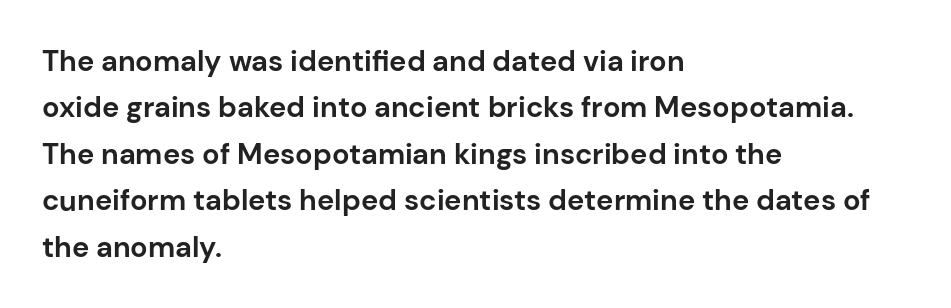
{"serif": "no", "italic": "no", "bold": "yes", "weight": "bold", "width": "normal", "stroke_contrast": "low", "x_height": "medium", "monospaced": "no", "underline": "no", "align": "left", "line_spacing": "normal", "line_spacing_ratio": 1.6, "letter_spacing": "normal", "letter_spacing_em": 0.0, "glyph_px": 29}
